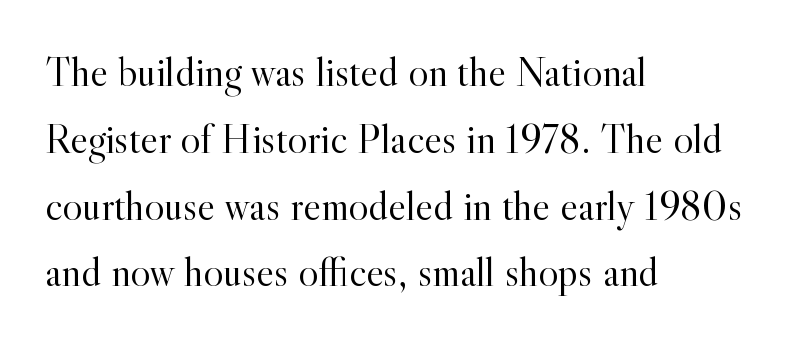
The image shows 42 px light serif type, upright; set left-aligned, normal line spacing (1.59x), normal letter spacing, not underlined; a small x-height.
